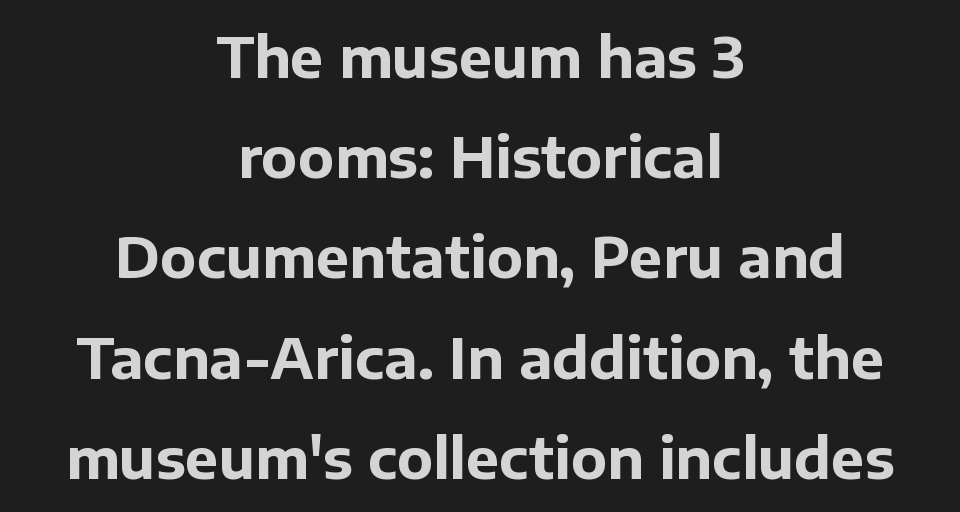
Q: Is the text bold? A: Yes.
Q: Is the text italic (slanted)? A: No, it is upright.
Q: Is the typeface a serif or a sans-serif typeface? A: Sans-serif.
Q: Is the text underlined? A: No.
Q: How is the paragraph aligned? A: Centered.
Q: Is the spacing between letters normal or unusually wide? A: Normal.
Q: Width (condensed, normal, or wide)? A: Normal.
Q: Stroke contrast? A: Low.
Q: x-height? A: Medium.
Q: Monospaced? A: No.
